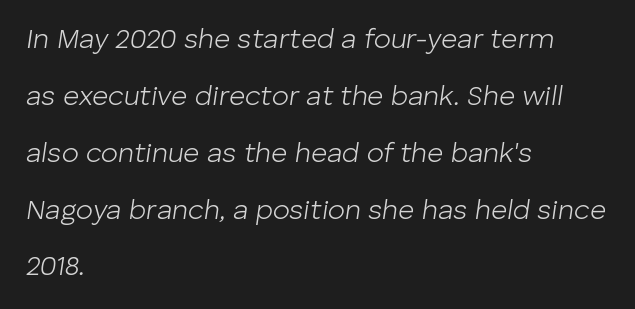
{"italic": "yes", "lean": "right", "slant_degrees": 8, "bold": "no", "weight": "light", "width": "normal", "stroke_contrast": "low", "x_height": "medium", "monospaced": "no", "underline": "no", "align": "left", "line_spacing": "loose", "line_spacing_ratio": 2.03, "letter_spacing": "normal", "letter_spacing_em": 0.0, "glyph_px": 28}
